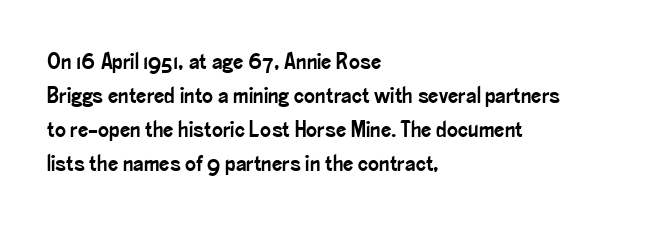
{"italic": "no", "underline": "no", "align": "left", "line_spacing": "normal", "line_spacing_ratio": 1.48, "letter_spacing": "normal", "letter_spacing_em": 0.0, "glyph_px": 23}
